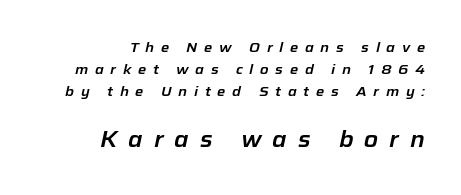
The string is rendered with underlining switched off. Does the lettering tilt? It does — this is italic. Reading down the column, the eye jumps a familiar distance to each next line. Which chunk is bigger? The second one — the bottom block dwarfs the top. Right-aligned paragraph, ragged on the left.
